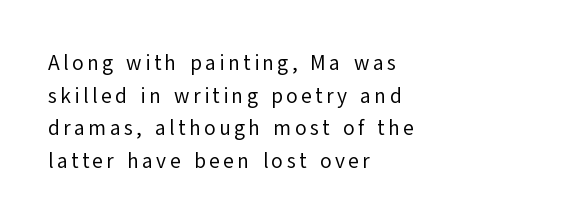
Q: Is the text bold? A: No.
Q: Is the text italic (slanted)? A: No, it is upright.
Q: Is the text underlined? A: No.
Q: How is the paragraph aligned? A: Left-aligned.
Q: Is the spacing between lines tight, normal or loose? A: Normal.
